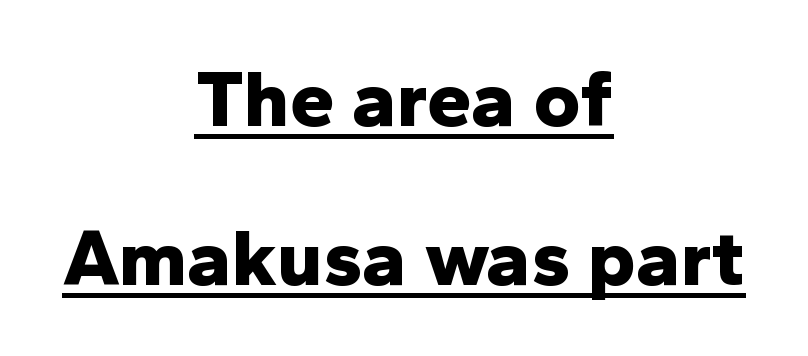
{"serif": "no", "italic": "no", "bold": "yes", "weight": "bold", "width": "normal", "stroke_contrast": "low", "x_height": "medium", "monospaced": "no", "underline": "yes", "align": "center", "line_spacing": "loose", "line_spacing_ratio": 1.99, "letter_spacing": "normal", "letter_spacing_em": 0.0, "glyph_px": 80}
